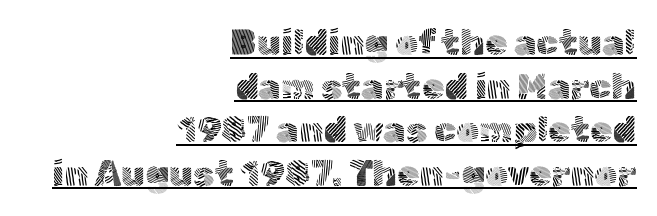
Q: Is the text bold? A: No.
Q: Is the text italic (slanted)? A: No, it is upright.
Q: Is the typeface a serif or a sans-serif typeface? A: Sans-serif.
Q: Is the text underlined? A: Yes.
Q: How is the paragraph aligned? A: Right-aligned.
Q: Is the spacing between letters normal or unusually wide? A: Normal.
Q: Width (condensed, normal, or wide)? A: Normal.
Q: x-height? A: Medium.
Q: Monospaced? A: No.
